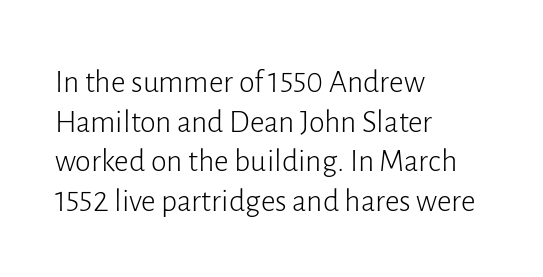
Q: Is the text bold? A: No.
Q: Is the text italic (slanted)? A: No, it is upright.
Q: Is the typeface a serif or a sans-serif typeface? A: Sans-serif.
Q: Is the text underlined? A: No.
Q: How is the paragraph aligned? A: Left-aligned.
Q: Is the spacing between letters normal or unusually wide? A: Normal.
Q: Width (condensed, normal, or wide)? A: Normal.
Q: Stroke contrast? A: Low.
Q: x-height? A: Medium.
Q: Monospaced? A: No.
